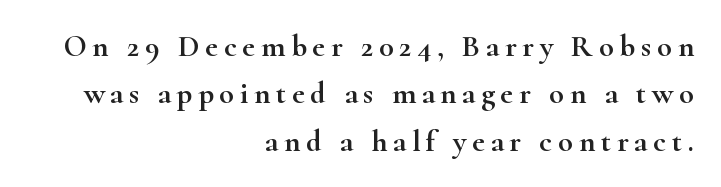
{"serif": "yes", "italic": "no", "width": "wide", "stroke_contrast": "high", "x_height": "small", "monospaced": "no", "underline": "no", "align": "right", "line_spacing": "normal", "line_spacing_ratio": 1.53, "glyph_px": 31}
